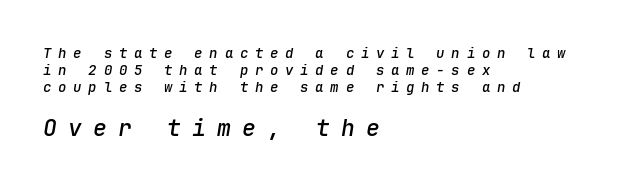
The image shows 23 px text type, italic (leaning right); set left-aligned, line spacing 1.2x, unusually wide letter spacing (+0.48 em), not underlined; the second (bottom) block is 1.64x larger.
